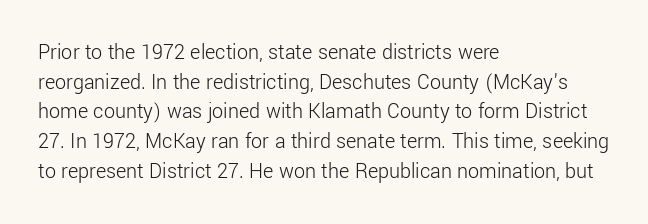
Q: Is the text bold? A: No.
Q: Is the text italic (slanted)? A: No, it is upright.
Q: Is the text underlined? A: No.
Q: How is the paragraph aligned? A: Left-aligned.
Q: Is the spacing between letters normal or unusually wide? A: Normal.
Q: Is the spacing between lines tight, normal or loose? A: Normal.
